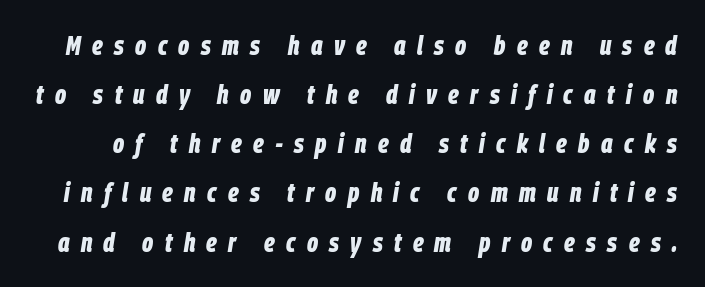
What stands out about the letter spacing? Its width — letters are far apart. It's the slanting kind of type. Chunky letters — that's bold for sure. A clean baseline with only descenders dipping below it.
